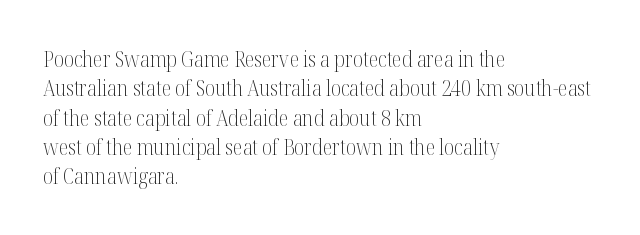
{"italic": "no", "bold": "no", "underline": "no", "align": "left", "line_spacing": "normal", "line_spacing_ratio": 1.33, "letter_spacing": "normal", "letter_spacing_em": 0.0, "glyph_px": 22}
